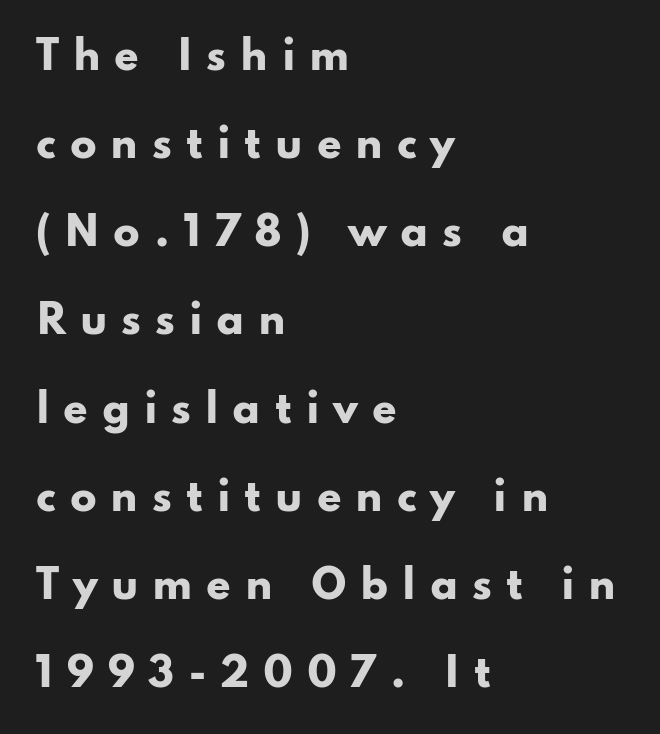
The horizontal fit of the characters is loose and conspicuously gappy. Pretty heavy lettering here — definitely bold. The paragraph has a hard left edge and a soft right edge. The lettering holds an erect, upright posture throughout.
